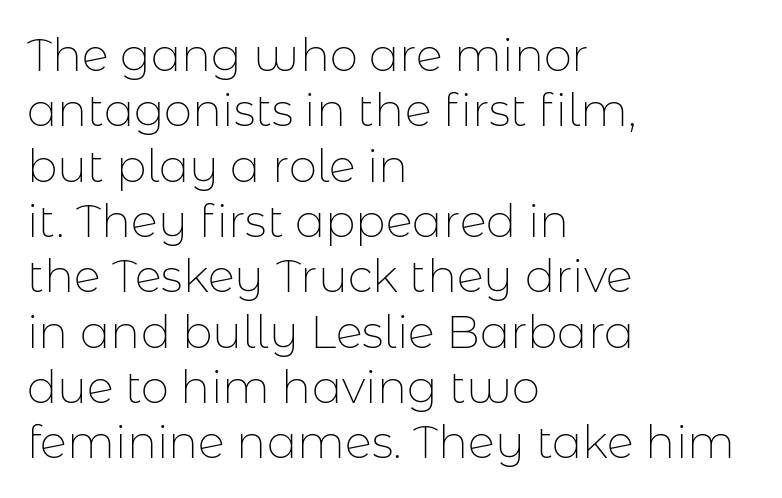
{"serif": "no", "italic": "no", "bold": "no", "weight": "thin", "width": "normal", "stroke_contrast": "low", "x_height": "medium", "monospaced": "no", "underline": "no", "align": "left", "line_spacing_ratio": 1.23, "letter_spacing": "normal", "letter_spacing_em": 0.0, "glyph_px": 45}
